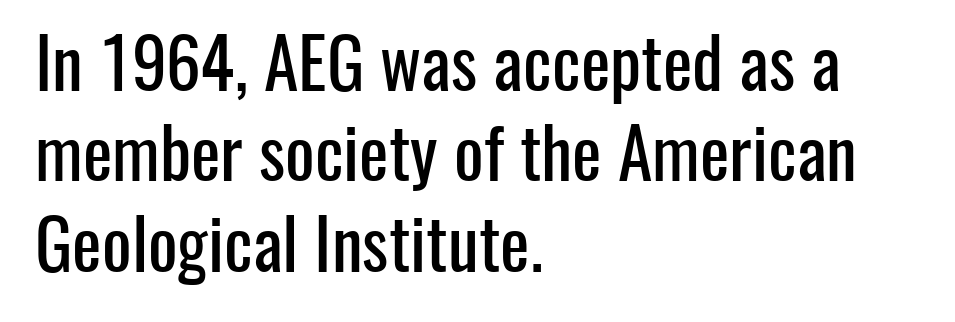
Q: Is the text italic (slanted)? A: No, it is upright.
Q: Is the typeface a serif or a sans-serif typeface? A: Sans-serif.
Q: Is the text underlined? A: No.
Q: How is the paragraph aligned? A: Left-aligned.
Q: Is the spacing between letters normal or unusually wide? A: Normal.
Q: Is the spacing between lines tight, normal or loose? A: Normal.
Q: Width (condensed, normal, or wide)? A: Condensed.
Q: Stroke contrast? A: Low.
Q: x-height? A: Medium.
Q: Monospaced? A: No.
